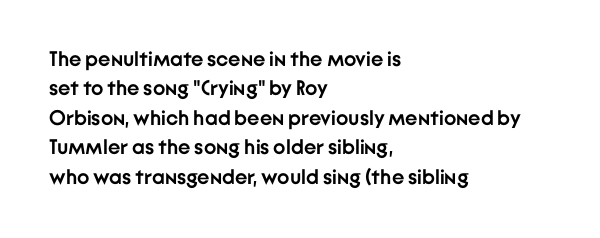
The image shows 21 px bold type, upright; set left-aligned, normal line spacing (1.4x), normal letter spacing, not underlined.
